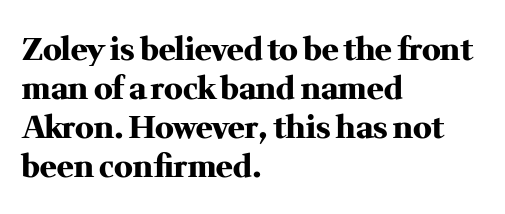
Q: Is the text bold? A: Yes.
Q: Is the text italic (slanted)? A: No, it is upright.
Q: Is the typeface a serif or a sans-serif typeface? A: Serif.
Q: Is the text underlined? A: No.
Q: How is the paragraph aligned? A: Left-aligned.
Q: Is the spacing between letters normal or unusually wide? A: Normal.
Q: Is the spacing between lines tight, normal or loose? A: Normal.
Q: Width (condensed, normal, or wide)? A: Normal.
Q: Stroke contrast? A: Medium.
Q: x-height? A: Medium.
Q: Monospaced? A: No.
